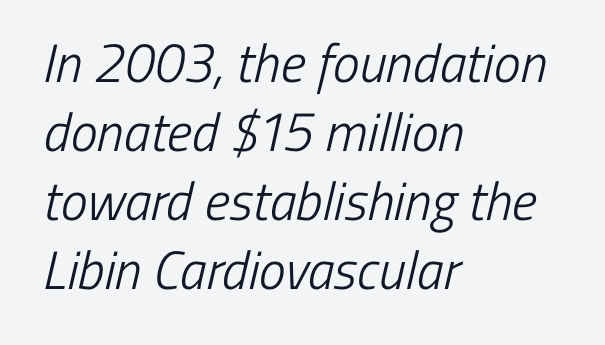
{"serif": "no", "bold": "no", "weight": "light", "width": "condensed", "stroke_contrast": "low", "x_height": "medium", "monospaced": "no", "underline": "no", "align": "left", "line_spacing": "normal", "line_spacing_ratio": 1.28, "letter_spacing": "normal", "letter_spacing_em": 0.0, "glyph_px": 54}
